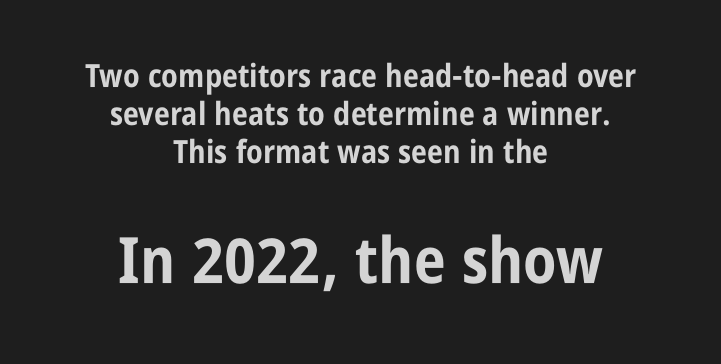
Check under the words: just untouched page. Nobody touched the tracking dial on this one. Compare the two chunks: the lower has the greater cap height. Notice how the passage keeps no hard edge, just a central spine. Each letter keeps its own natural width here, so spacing adapts to shape.
